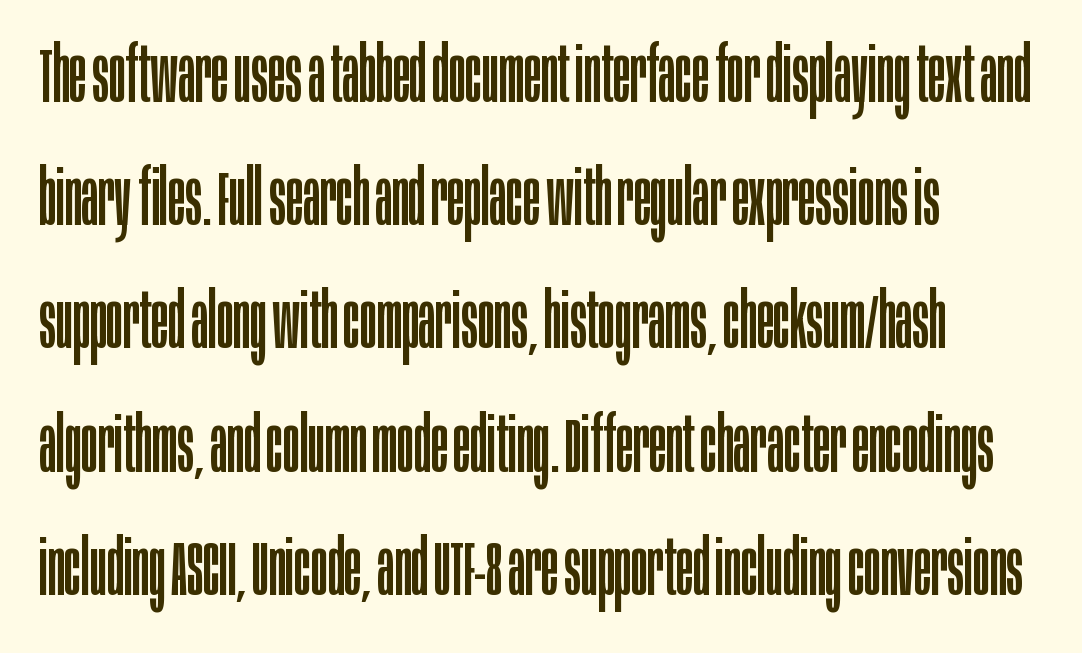
All the whitespace from short lines collects on the right. Here the designer chose a conventional face with non-uniform glyph widths. The letters sit at their default tracking, neither squeezed nor spread. Every stem runs plumb, perpendicular to the baseline.
